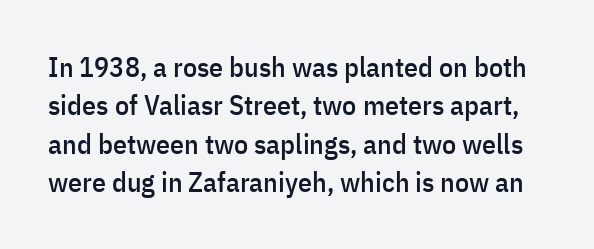
{"serif": "no", "italic": "no", "width": "condensed", "stroke_contrast": "low", "x_height": "medium", "monospaced": "no", "underline": "no", "line_spacing": "normal", "line_spacing_ratio": 1.37, "letter_spacing": "normal", "letter_spacing_em": 0.0, "glyph_px": 28}
